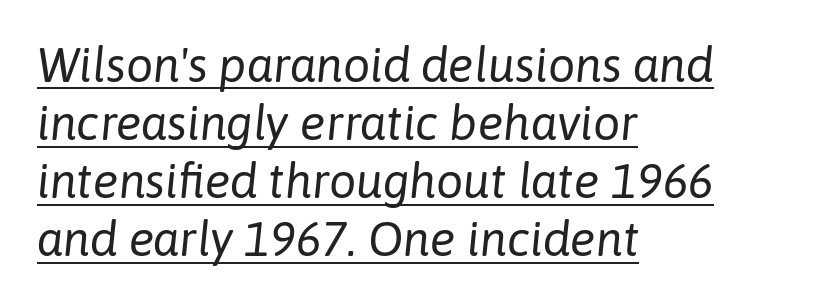
The image shows 48 px regular-weight type, italic (leaning right); set left-aligned, line spacing 1.21x, normal letter spacing, underlined; low stroke contrast and a medium x-height.
